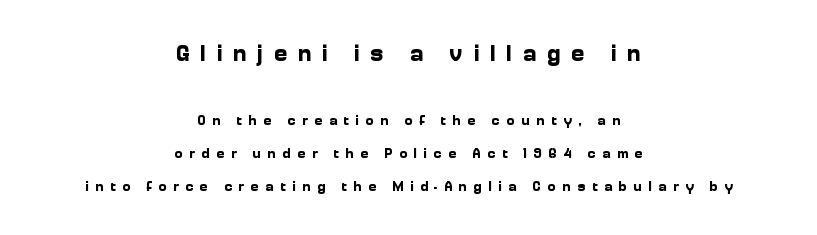
Q: Is the text bold? A: Yes.
Q: Is the text italic (slanted)? A: No, it is upright.
Q: Is the text underlined? A: No.
Q: How is the paragraph aligned? A: Centered.
Q: Is the spacing between letters normal or unusually wide? A: Unusually wide.
Q: Is the spacing between lines tight, normal or loose? A: Loose.
Q: Which block of text is set in a larger size, the first (top) or the second (bottom)? A: The first (top) one.
